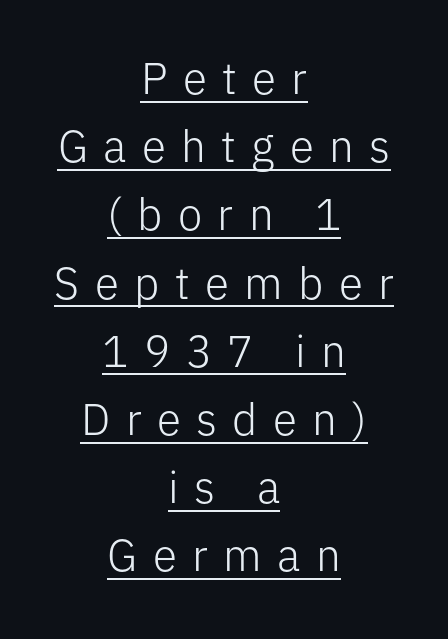
The rows are spaced the way most documents space them. Nothing sits at the stroke ends, so this counts as sans-serif. Does a line run under the words? Yes, clearly. Display-style spreading of the glyphs; the letterfit is very open.
